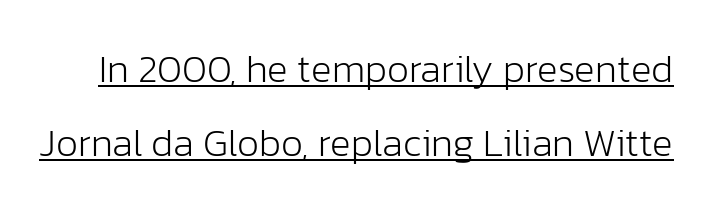
Is this a heavy cut? Hardly; it is regular or lighter. The passage shown has conventional tracking throughout. This block would shrink considerably if given ordinary leading; it's expanded now. Proportional: the letters do not fall into vertical columns.
